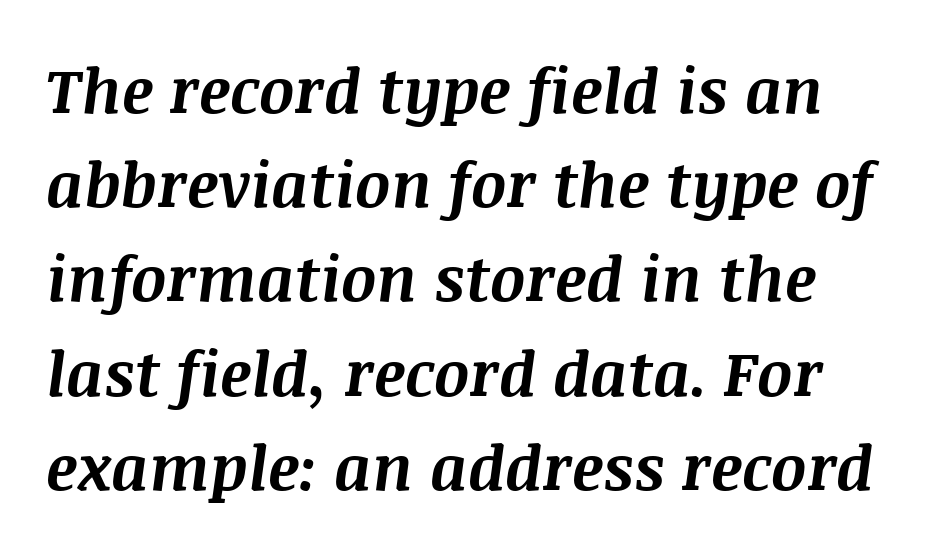
Q: Is the text bold? A: Yes.
Q: Is the text italic (slanted)? A: Yes, it leans right by about 8 degrees.
Q: Is the text underlined? A: No.
Q: Is the spacing between letters normal or unusually wide? A: Normal.
Q: Is the spacing between lines tight, normal or loose? A: Normal.
Q: Width (condensed, normal, or wide)? A: Normal.
Q: Stroke contrast? A: Medium.
Q: x-height? A: Large.
Q: Monospaced? A: No.
